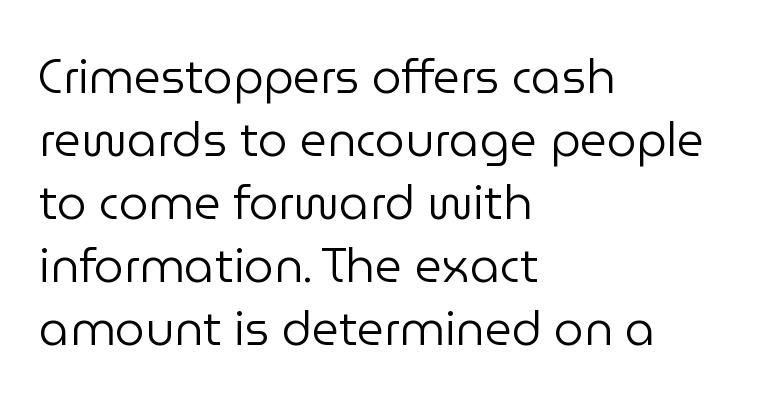
The typeface has the unassuming heft of standard copy or less. Horizontal bands of white between lines are of average thickness. This sample uses plain, unmodified letter spacing. Every row of glyphs begins at an identical x-position on the left.
